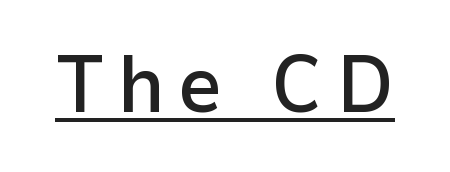
Is this a fixed-width face? No — the glyphs have proportional, varying widths. These characters rest on top of a visible drawn line. No italicization has been applied; the sample stays upright. Emphasis by weight is partial: semibold. The passage shown is typeset with a sans-serif family.
